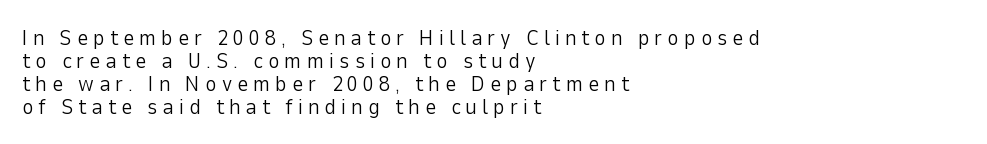
The image shows 22 px text type, upright; set left-aligned, tight line spacing (1.04x), unusually wide letter spacing (+0.22 em), not underlined.
